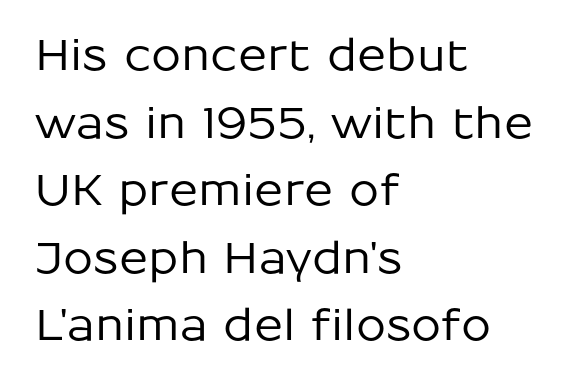
Regarding leading, the lines here are spaced in the standard way. The area under the type is left untouched. Is there any slant? The stems are plumb. Every row of glyphs begins at an identical x-position on the left. Letterform terminals end flat and unadorned throughout the passage. Is this a fixed-width face? No — the glyphs have proportional, varying widths.
